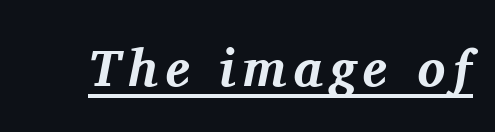
Each letter keeps its own natural width here, so spacing adapts to shape. Looks like someone drew a line under every word here. Chunky letters — that's bold for sure. In terms of letterform style, serifs are clearly present. Tall strokes in this sample are angled rather than plumb.
